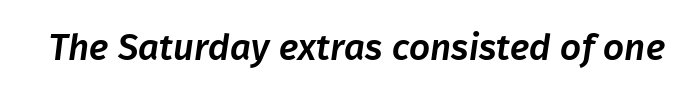
{"serif": "no", "width": "normal", "stroke_contrast": "low", "x_height": "medium", "monospaced": "no", "underline": "no", "letter_spacing": "normal", "letter_spacing_em": 0.0, "glyph_px": 37}
